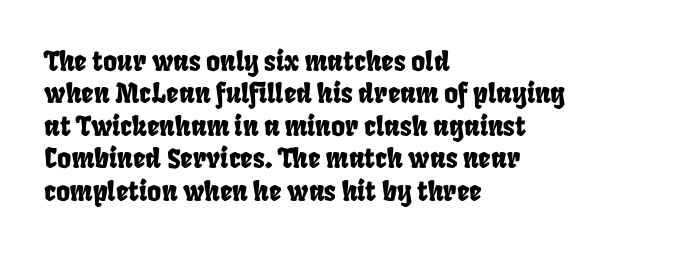
{"underline": "no", "align": "left", "line_spacing_ratio": 1.2, "letter_spacing": "normal", "letter_spacing_em": 0.0, "glyph_px": 27}
